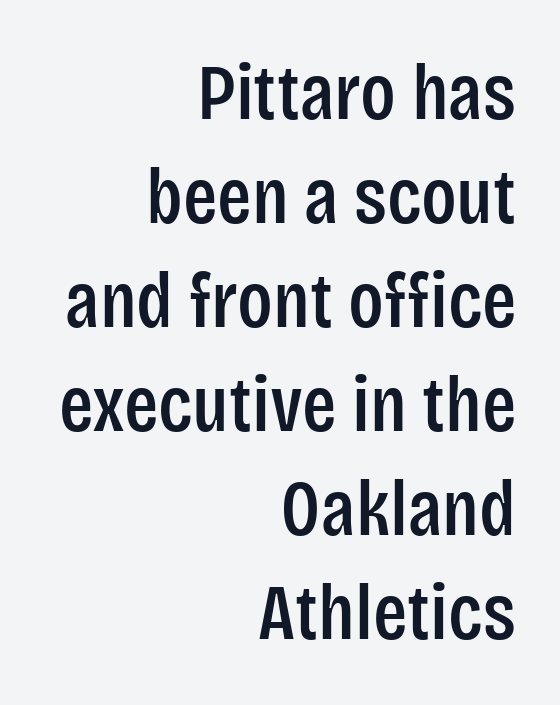
{"serif": "no", "italic": "no", "width": "condensed", "stroke_contrast": "low", "x_height": "large", "monospaced": "no", "underline": "no", "align": "right", "line_spacing": "normal", "line_spacing_ratio": 1.3, "letter_spacing": "normal", "letter_spacing_em": 0.0, "glyph_px": 80}
